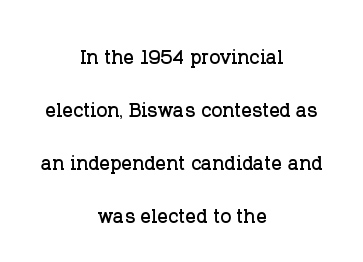
The image shows 26 px text type, upright; set centered, loose line spacing (2.04x), normal letter spacing, not underlined.
